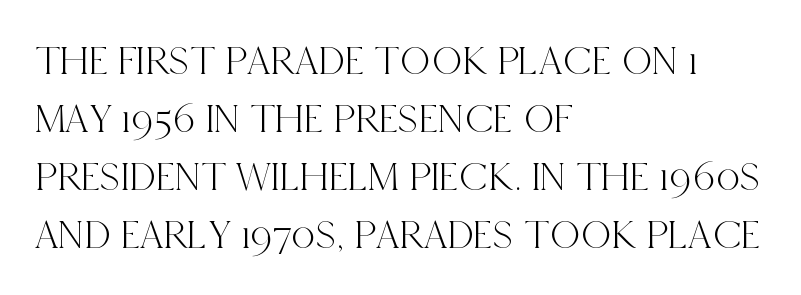
The image shows 42 px condensed serif type, upright; set left-aligned, normal line spacing (1.38x), normal letter spacing, not underlined; a large x-height.
